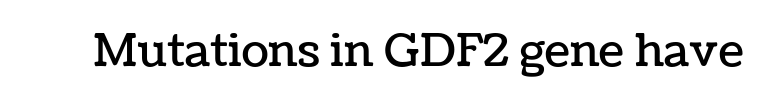
{"italic": "no", "width": "normal", "stroke_contrast": "low", "x_height": "medium", "monospaced": "no", "underline": "no", "letter_spacing": "normal", "letter_spacing_em": 0.0, "glyph_px": 45}
